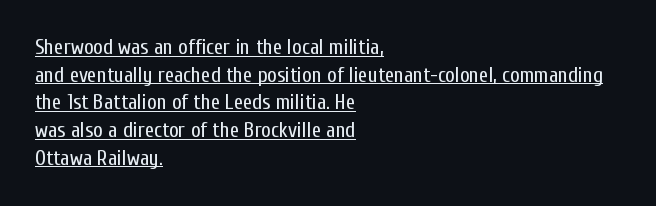
{"italic": "no", "bold": "no", "underline": "yes", "align": "left", "line_spacing": "normal", "line_spacing_ratio": 1.32, "letter_spacing": "normal", "letter_spacing_em": 0.0, "glyph_px": 21}
